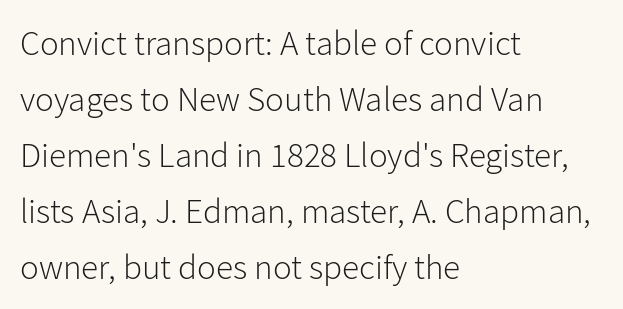
Q: Is the text bold? A: No.
Q: Is the text italic (slanted)? A: No, it is upright.
Q: Is the typeface a serif or a sans-serif typeface? A: Sans-serif.
Q: Is the text underlined? A: No.
Q: How is the paragraph aligned? A: Left-aligned.
Q: Is the spacing between letters normal or unusually wide? A: Normal.
Q: Is the spacing between lines tight, normal or loose? A: Normal.
Q: Width (condensed, normal, or wide)? A: Normal.
Q: Stroke contrast? A: Low.
Q: x-height? A: Medium.
Q: Monospaced? A: No.
